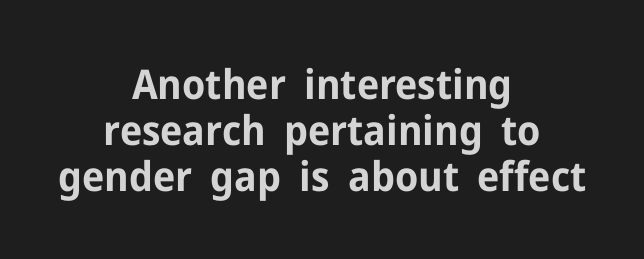
The passage shown is typed in a proportional face where columns would drift. The text block is weighted toward neither margin, spreading evenly from the middle. The face used here is rendered with its standard letterfit. To sum up the face: it is a sans, with no serifs. What's the leading like? Squeezed, with rows nearly overlapping. It's the straight-up-and-down kind of type.
